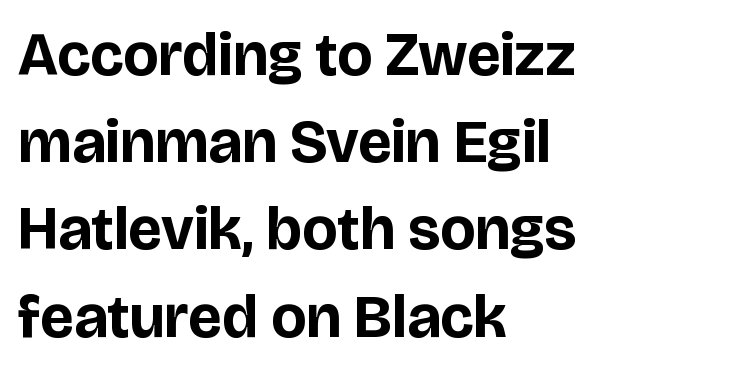
{"serif": "no", "italic": "no", "bold": "yes", "weight": "bold", "width": "normal", "stroke_contrast": "low", "x_height": "large", "monospaced": "no", "underline": "no", "align": "left", "line_spacing": "normal", "line_spacing_ratio": 1.43, "letter_spacing": "normal", "letter_spacing_em": 0.0, "glyph_px": 61}
